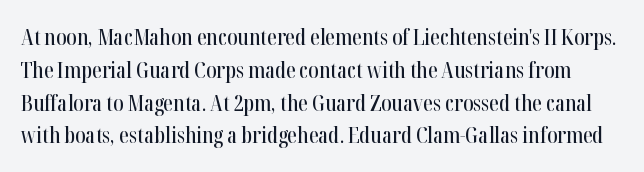
{"italic": "no", "underline": "no", "line_spacing": "normal", "line_spacing_ratio": 1.49, "letter_spacing": "normal", "letter_spacing_em": 0.0, "glyph_px": 22}
